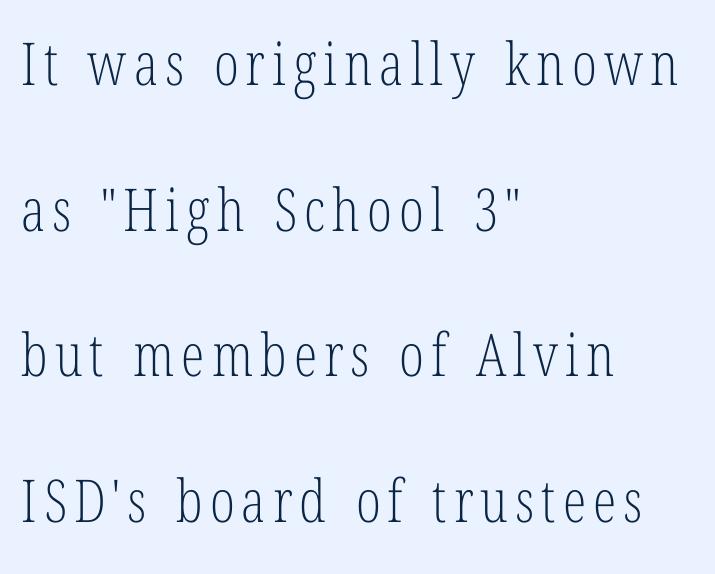
{"serif": "yes", "italic": "no", "bold": "no", "weight": "light", "width": "condensed", "stroke_contrast": "low", "x_height": "medium", "monospaced": "no", "underline": "no", "align": "left", "line_spacing": "loose", "line_spacing_ratio": 2.47, "glyph_px": 59}
